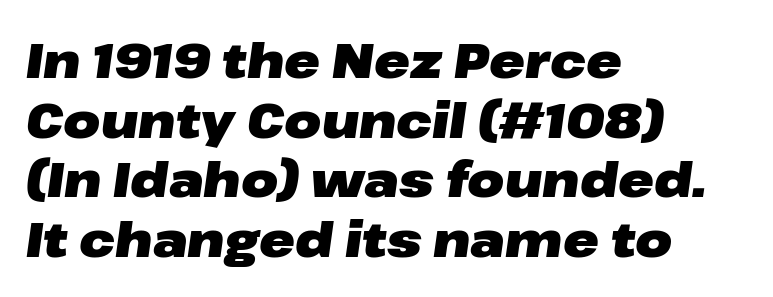
{"italic": "yes", "lean": "right", "slant_degrees": 8, "bold": "yes", "weight": "heavy", "width": "wide", "stroke_contrast": "low", "x_height": "medium", "monospaced": "no", "underline": "no", "align": "left", "line_spacing_ratio": 1.24, "letter_spacing": "normal", "letter_spacing_em": 0.0, "glyph_px": 48}
